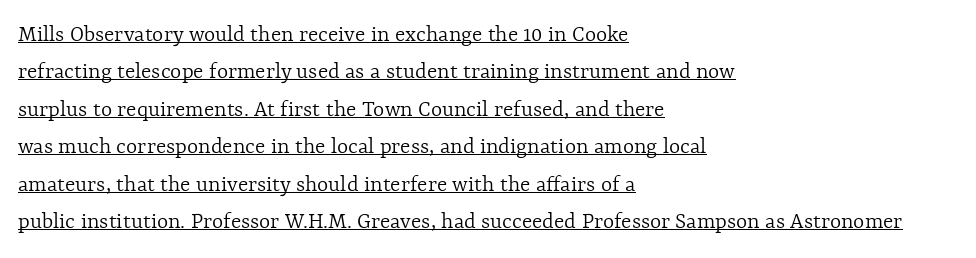
The image shows 24 px text type, upright; set left-aligned, normal line spacing (1.56x), normal letter spacing, underlined.
